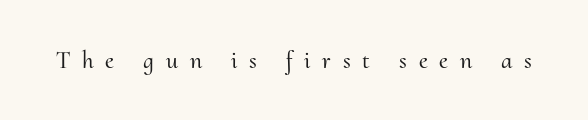
The image shows 24 px text type, upright; set unusually wide letter spacing (+0.49 em), not underlined.
